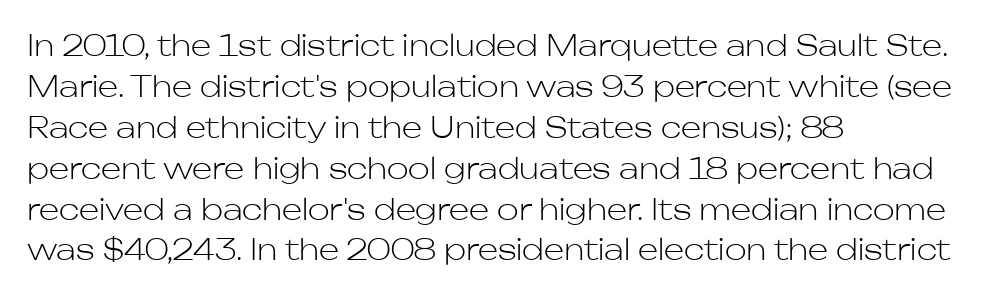
Stroke terminals: plain, sans-serif. The typesetter chose a ragged-right arrangement here. Compared with typical body copy, the letter spacing here is the same. On a weight scale, this lands at 450 or below.
